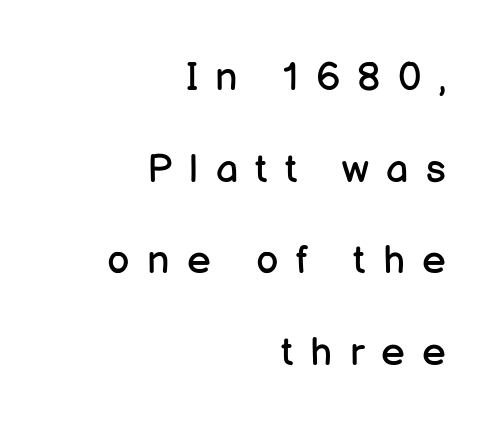
The passage shown is typed in a proportional face where columns would drift. No extra ink here — the face is not bold. A typesetter would call this leading open, well beyond the default. Teacher's note: observe the even right margin — that is flush-right alignment. Display-style spreading of the glyphs; the letterfit is very open.
